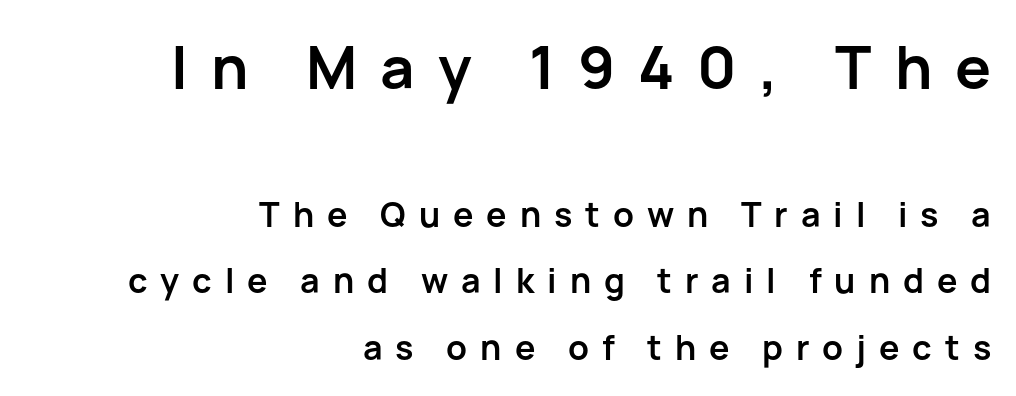
Here the glyphs are tracked loosely, breaking word shapes into spaced letters. If you squint, the top block still reads clearly — it's the larger of the two. Observe the absence of serifs on each vertical stroke in this sample. If you drew a ruler down the right edge, every line would touch it.
